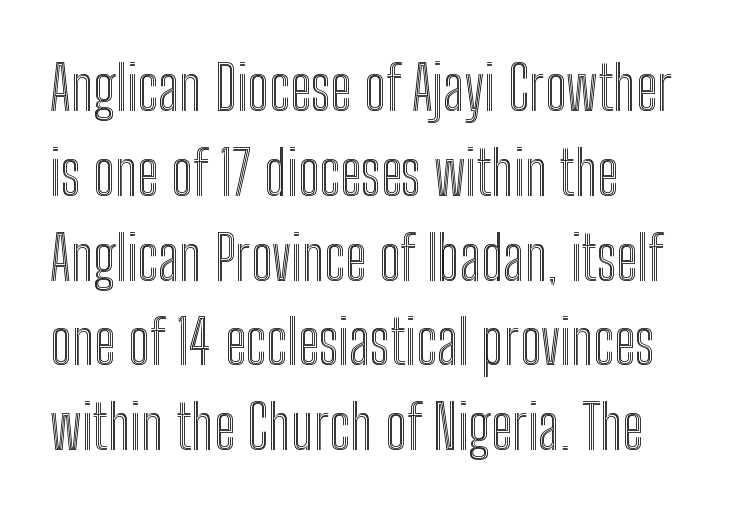
{"italic": "no", "width": "condensed", "x_height": "medium", "monospaced": "no", "underline": "no", "align": "left", "line_spacing": "normal", "line_spacing_ratio": 1.39, "letter_spacing": "normal", "letter_spacing_em": 0.0, "glyph_px": 61}
